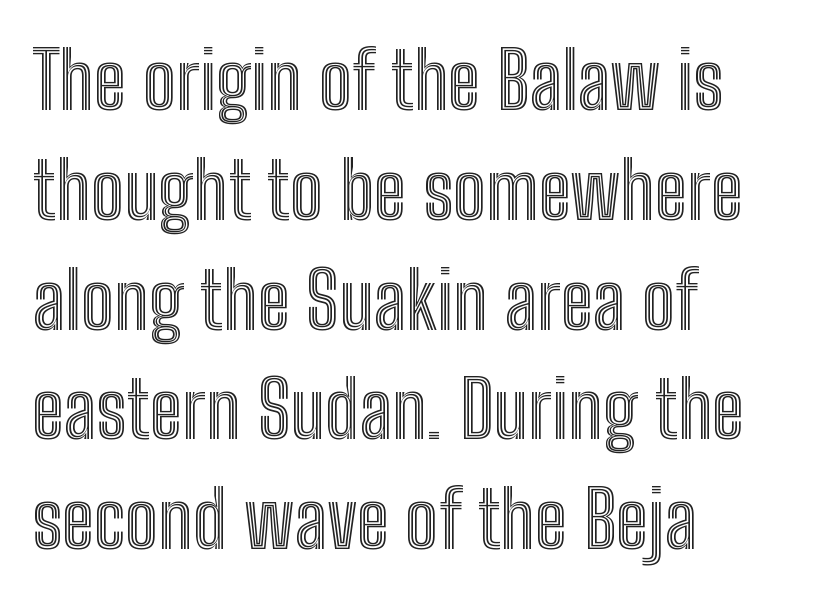
Q: Is the text italic (slanted)? A: No, it is upright.
Q: Is the text underlined? A: No.
Q: How is the paragraph aligned? A: Left-aligned.
Q: Is the spacing between letters normal or unusually wide? A: Normal.
Q: Is the spacing between lines tight, normal or loose? A: Normal.
Q: Width (condensed, normal, or wide)? A: Condensed.
Q: x-height? A: Medium.
Q: Monospaced? A: No.
